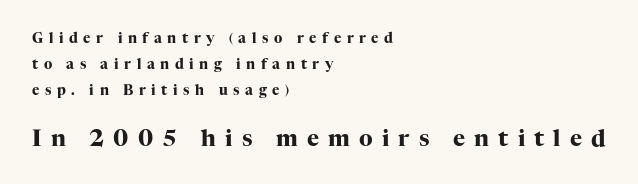
{"italic": "no", "bold": "yes", "underline": "no", "align": "left", "line_spacing_ratio": 1.84, "letter_spacing": "wide", "letter_spacing_em": 0.4, "larger_block": "second", "size_ratio": 1.64, "glyph_px": 23}
